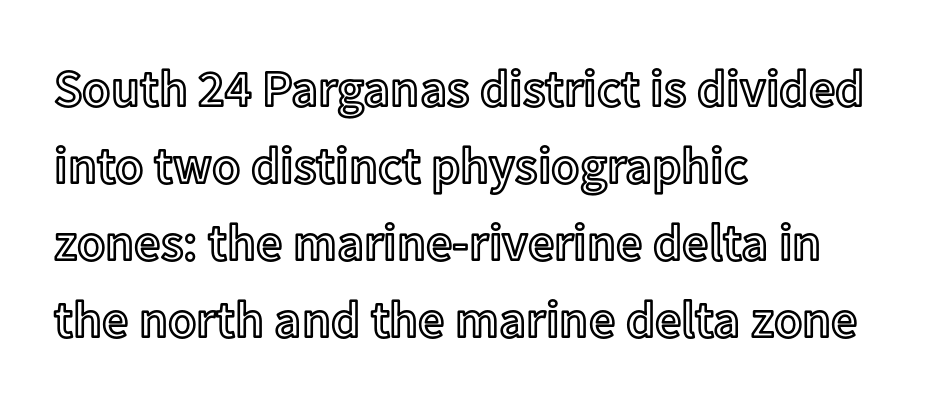
The image shows 52 px text type, upright; set left-aligned, normal line spacing (1.48x), normal letter spacing, not underlined; a medium x-height.
